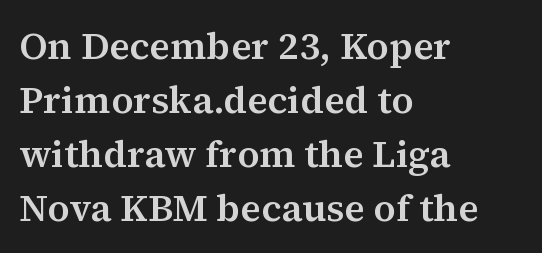
The image shows 38 px serif type, upright; set left-aligned, normal line spacing (1.42x), normal letter spacing, not underlined; medium stroke contrast and a medium x-height.
